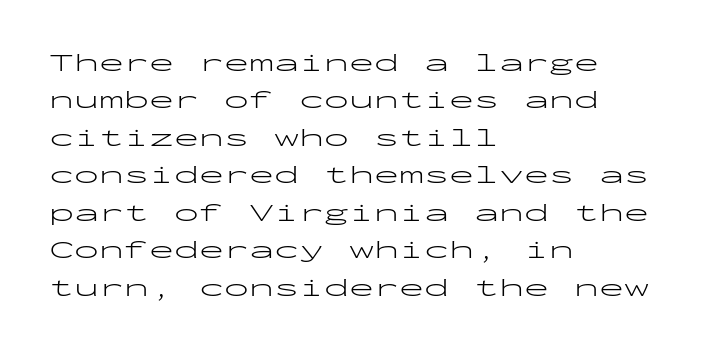
The image shows 25 px text type, upright; set left-aligned, normal line spacing (1.5x), normal letter spacing, not underlined.
